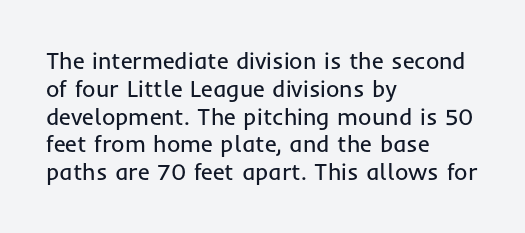
The image shows 23 px text type, upright; set left-aligned, line spacing 1.21x, normal letter spacing, not underlined.
